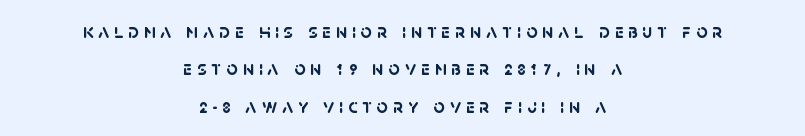
The image shows 20 px bold type; set centered, line spacing 1.87x, unusually wide letter spacing (+0.24 em), not underlined.
